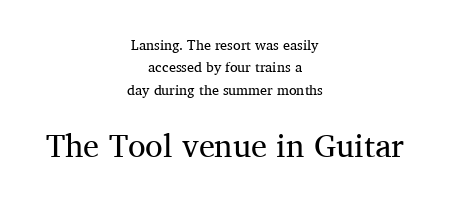
The image shows 32 px regular-weight serif type, upright; set centered, normal line spacing (1.59x), normal letter spacing, not underlined; the second (bottom) block is 2.29x larger; medium stroke contrast and a medium x-height.
